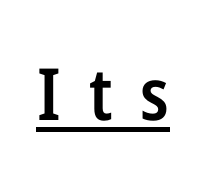
The image shows 72 px semibold, condensed sans-serif type, upright; set unusually wide letter spacing (+0.39 em), underlined; low stroke contrast and a medium x-height.
